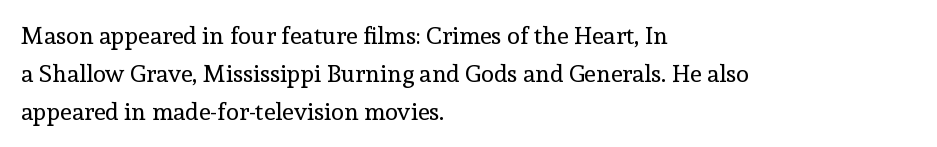
Caption: standard tracking, unaltered. How would I describe the line gaps? Plain and ordinary. Notice how the stems are strictly vertical — no italics here. The typeface has the unassuming heft of standard copy or less. The lines are quadded left.
